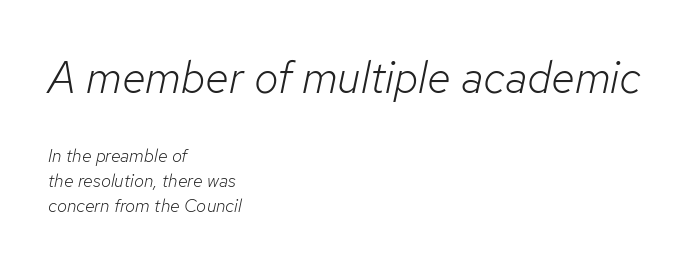
{"italic": "yes", "lean": "right", "slant_degrees": 12, "bold": "no", "weight": "light", "width": "normal", "stroke_contrast": "low", "x_height": "medium", "monospaced": "no", "underline": "no", "align": "left", "line_spacing": "normal", "line_spacing_ratio": 1.37, "letter_spacing": "normal", "letter_spacing_em": 0.0, "larger_block": "first", "size_ratio": 2.44, "glyph_px": 44}
